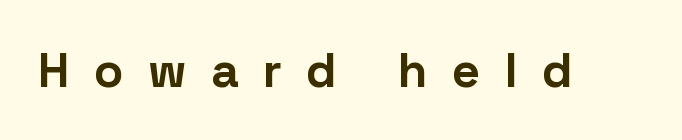
Unlike italic type, these characters show no tilt at all. Substantial extra tracking has been applied to these lines. Here the designer chose a conventional face with non-uniform glyph widths. Does the weight exceed regular? Yes, all the way to bold. A bare baseline throughout the passage. Examine the stroke ends and you'll find no serifs.
